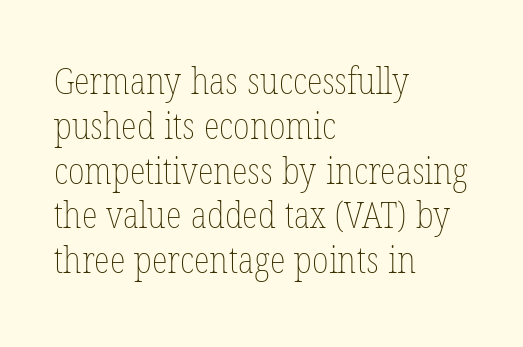
The lines are quadded left. Proportional: the letters do not fall into vertical columns. Letter spacing: default. The string is rendered with underlining switched off.
